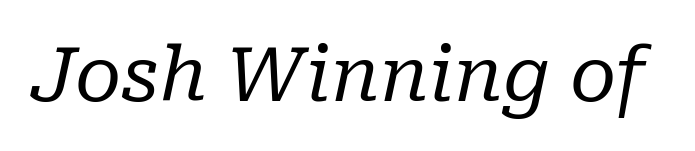
Q: Is the text bold? A: No.
Q: Is the text italic (slanted)? A: Yes, it leans right by about 10 degrees.
Q: Is the typeface a serif or a sans-serif typeface? A: Serif.
Q: Is the text underlined? A: No.
Q: Is the spacing between letters normal or unusually wide? A: Normal.
Q: Width (condensed, normal, or wide)? A: Normal.
Q: Stroke contrast? A: Low.
Q: x-height? A: Medium.
Q: Monospaced? A: No.
